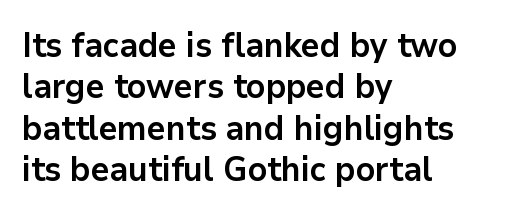
{"serif": "no", "italic": "no", "bold": "yes", "weight": "bold", "width": "normal", "stroke_contrast": "low", "x_height": "medium", "monospaced": "no", "underline": "no", "align": "left", "line_spacing_ratio": 1.22, "letter_spacing": "normal", "letter_spacing_em": 0.0, "glyph_px": 34}
